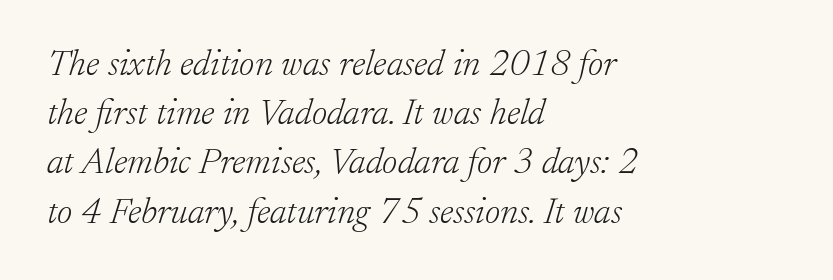
Q: Is the text bold? A: No.
Q: Is the text italic (slanted)? A: Yes, it leans right by about 17 degrees.
Q: Is the typeface a serif or a sans-serif typeface? A: Serif.
Q: Is the text underlined? A: No.
Q: How is the paragraph aligned? A: Left-aligned.
Q: Is the spacing between letters normal or unusually wide? A: Normal.
Q: Is the spacing between lines tight, normal or loose? A: Normal.
Q: Width (condensed, normal, or wide)? A: Normal.
Q: Stroke contrast? A: Low.
Q: x-height? A: Small.
Q: Monospaced? A: No.
